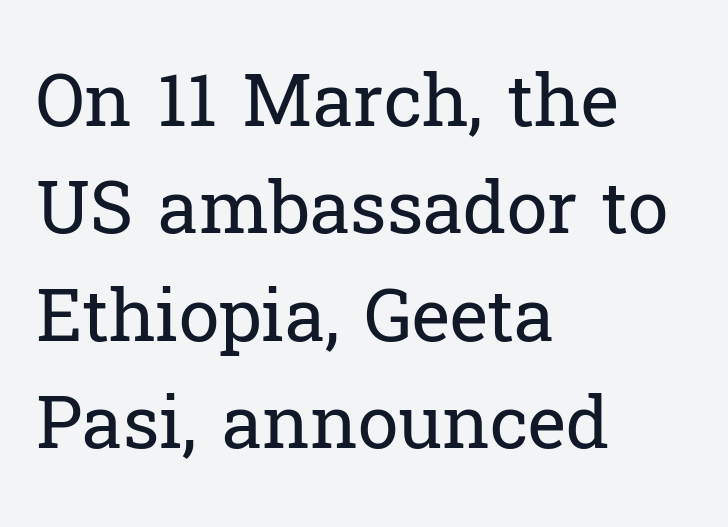
{"serif": "yes", "italic": "no", "bold": "no", "weight": "regular", "width": "normal", "stroke_contrast": "low", "x_height": "medium", "monospaced": "no", "underline": "no", "align": "left", "line_spacing": "normal", "line_spacing_ratio": 1.47, "letter_spacing": "normal", "letter_spacing_em": 0.0, "glyph_px": 73}
